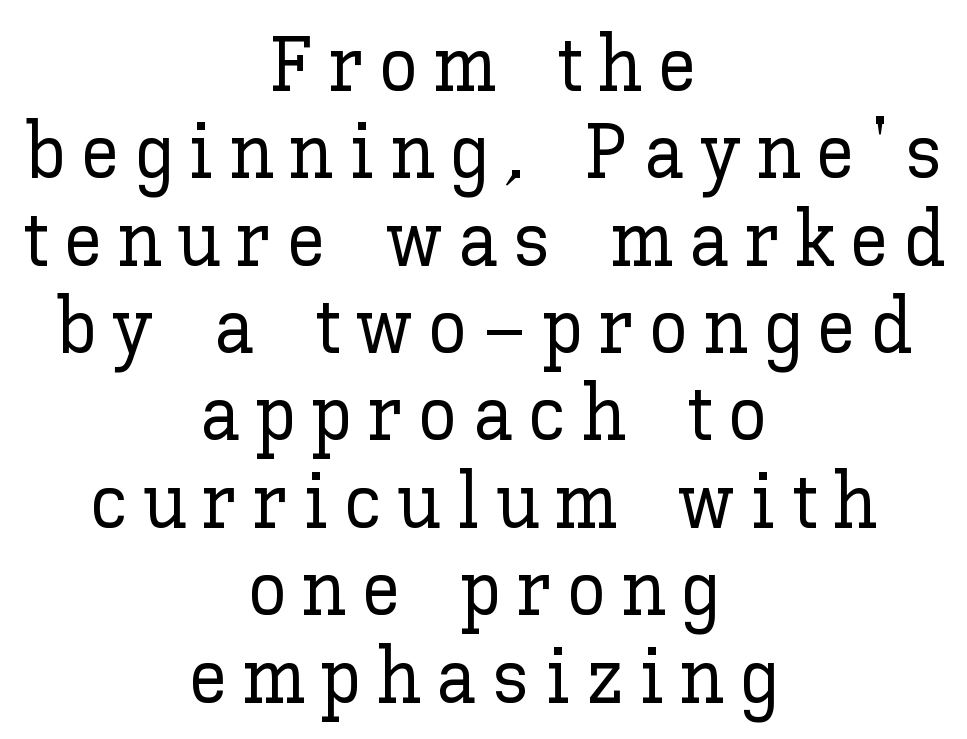
Q: Is the text italic (slanted)? A: No, it is upright.
Q: Is the text underlined? A: No.
Q: How is the paragraph aligned? A: Centered.
Q: Is the spacing between letters normal or unusually wide? A: Unusually wide.
Q: Is the spacing between lines tight, normal or loose? A: Tight.
Q: Width (condensed, normal, or wide)? A: Normal.
Q: Stroke contrast? A: Low.
Q: x-height? A: Medium.
Q: Monospaced? A: No.
